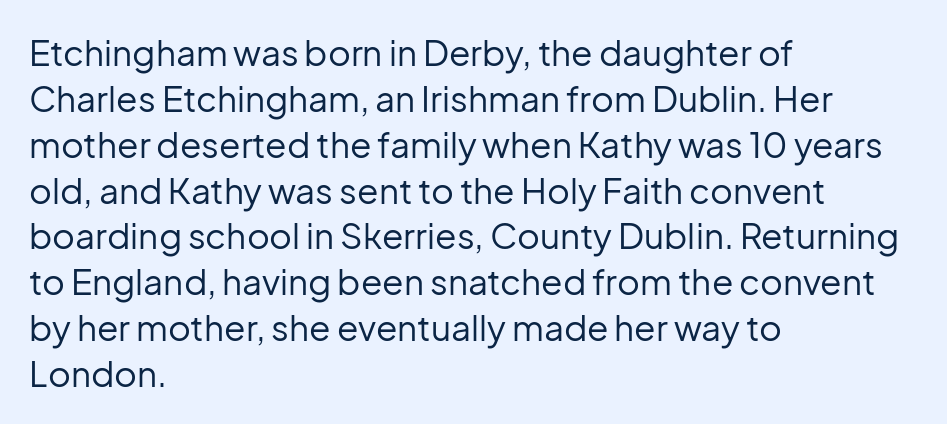
The image shows 35 px regular-weight sans-serif type, upright; set left-aligned, normal line spacing (1.31x), normal letter spacing, not underlined; low stroke contrast and a medium x-height.
